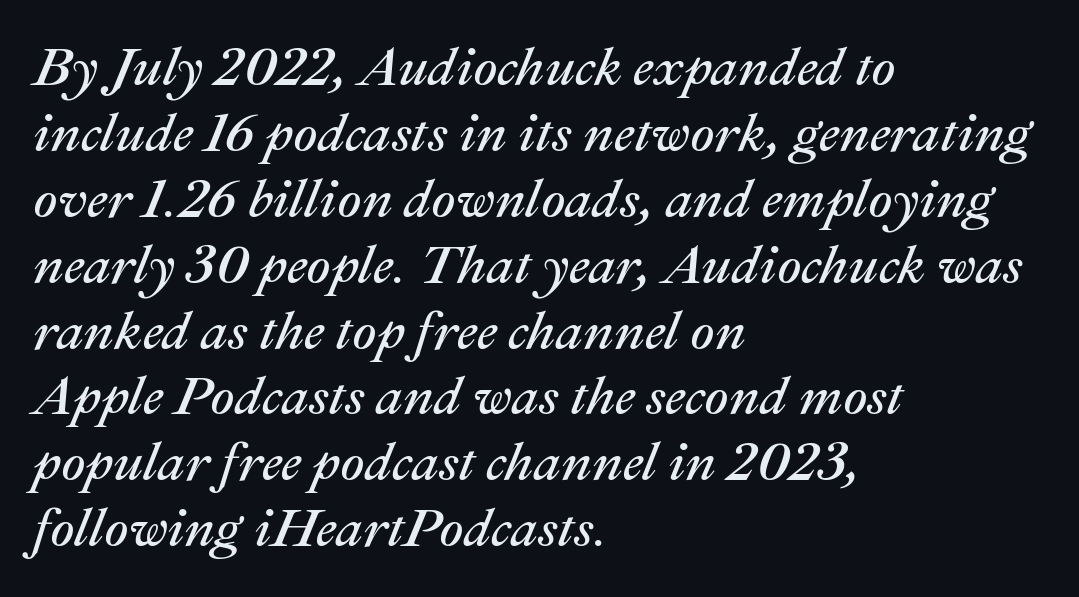
Q: Is the text bold? A: No.
Q: Is the text italic (slanted)? A: Yes, it leans right by about 22 degrees.
Q: Is the text underlined? A: No.
Q: How is the paragraph aligned? A: Left-aligned.
Q: Is the spacing between letters normal or unusually wide? A: Normal.
Q: Width (condensed, normal, or wide)? A: Normal.
Q: Stroke contrast? A: Medium.
Q: x-height? A: Medium.
Q: Monospaced? A: No.
